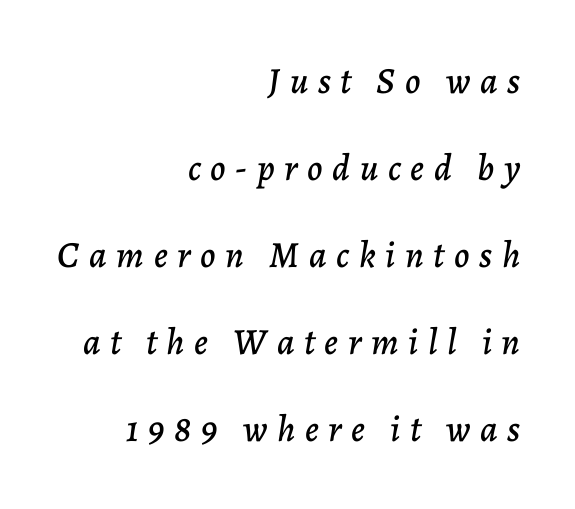
{"italic": "yes", "lean": "right", "slant_degrees": 7, "width": "normal", "stroke_contrast": "low", "x_height": "medium", "monospaced": "no", "underline": "no", "align": "right", "line_spacing": "loose", "line_spacing_ratio": 2.35, "letter_spacing": "wide", "letter_spacing_em": 0.26, "glyph_px": 37}
